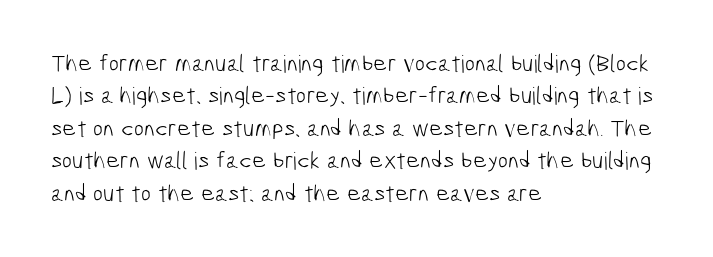
Just letters on the line, the space beneath them empty. Leading matches the norm, producing a regular column. Glyph-to-glyph distance matches everyday printed text. Left-aligned paragraph, ragged on the right. The cut favours lightness, reaching ordinary text weight at its darkest.
